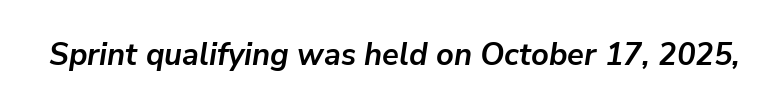
The area under the type is left untouched. This is oblique type, the kind used for emphasis or titles. The rendering uses natural spacing where letterforms have individual widths. How heavy is the stroke? Heavy — this is a bold.
